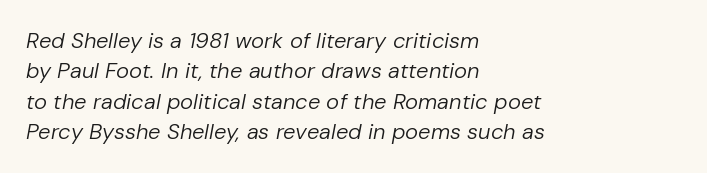
The image shows 22 px text type, italic (leaning right); set left-aligned, normal line spacing (1.38x), normal letter spacing, not underlined.
